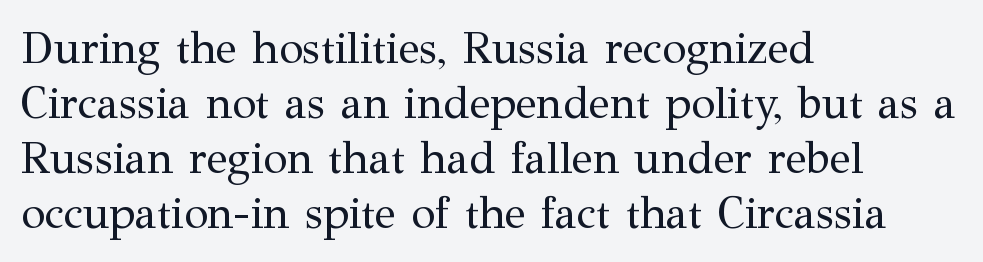
{"serif": "yes", "italic": "no", "bold": "no", "weight": "regular", "width": "normal", "stroke_contrast": "medium", "x_height": "medium", "monospaced": "no", "underline": "no", "align": "left", "line_spacing": "normal", "line_spacing_ratio": 1.25, "letter_spacing": "normal", "letter_spacing_em": 0.0, "glyph_px": 44}
